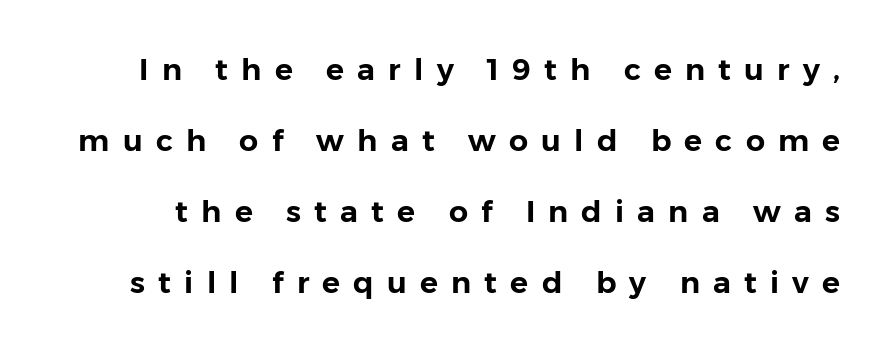
A roman cut, with each character standing at attention. You could not count columns in this text — the font is proportionally spaced. You could only call the tracking loose — the letters float apart. Airy leading.
